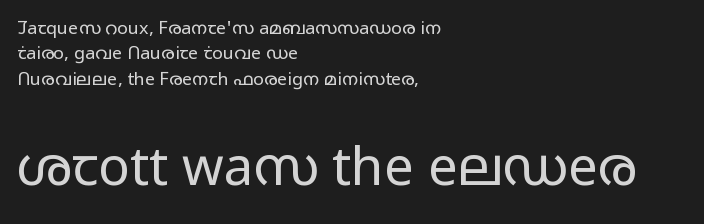
{"serif": "no", "italic": "no", "bold": "no", "weight": "light", "width": "wide", "stroke_contrast": "low", "x_height": "medium", "monospaced": "no", "underline": "no", "align": "left", "line_spacing": "normal", "line_spacing_ratio": 1.41, "letter_spacing": "normal", "letter_spacing_em": 0.0, "larger_block": "second", "size_ratio": 2.94, "glyph_px": 53}
